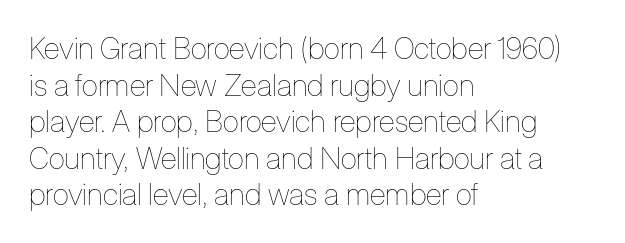
{"italic": "no", "bold": "no", "weight": "thin", "width": "condensed", "stroke_contrast": "low", "x_height": "medium", "monospaced": "no", "underline": "no", "align": "left", "line_spacing_ratio": 1.22, "letter_spacing": "normal", "letter_spacing_em": 0.0, "glyph_px": 30}
